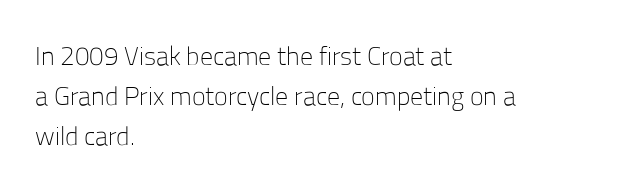
Descender tails drop into unmarked territory. Stroke mass is kept to a normal reading level or below. Default kerning and tracking; the words read as compact shapes. Teacher's note: observe the even left margin — that is flush-left alignment.
